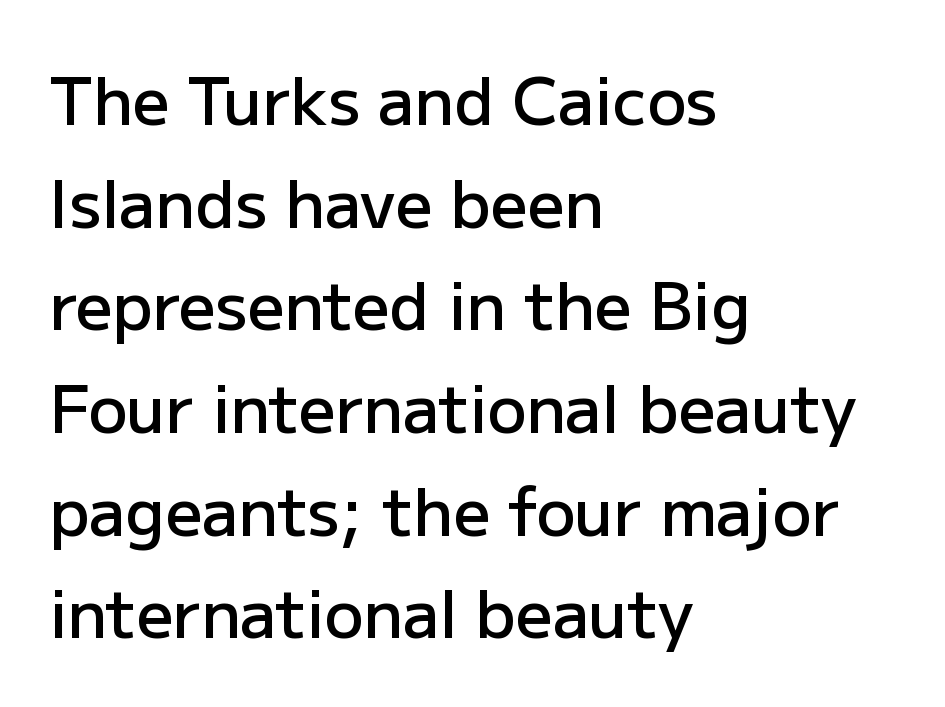
Q: Is the text bold? A: Semi-bold.
Q: Is the text italic (slanted)? A: No, it is upright.
Q: Is the typeface a serif or a sans-serif typeface? A: Sans-serif.
Q: Is the text underlined? A: No.
Q: How is the paragraph aligned? A: Left-aligned.
Q: Is the spacing between letters normal or unusually wide? A: Normal.
Q: Is the spacing between lines tight, normal or loose? A: Normal.
Q: Width (condensed, normal, or wide)? A: Normal.
Q: Stroke contrast? A: Low.
Q: x-height? A: Medium.
Q: Monospaced? A: No.
